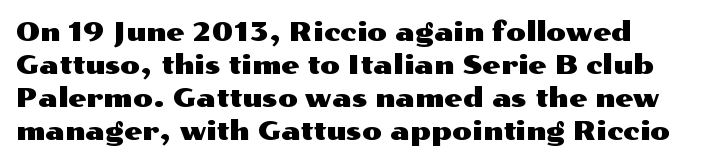
Q: Is the text italic (slanted)? A: No, it is upright.
Q: Is the text underlined? A: No.
Q: How is the paragraph aligned? A: Left-aligned.
Q: Is the spacing between letters normal or unusually wide? A: Normal.
Q: Is the spacing between lines tight, normal or loose? A: Normal.
